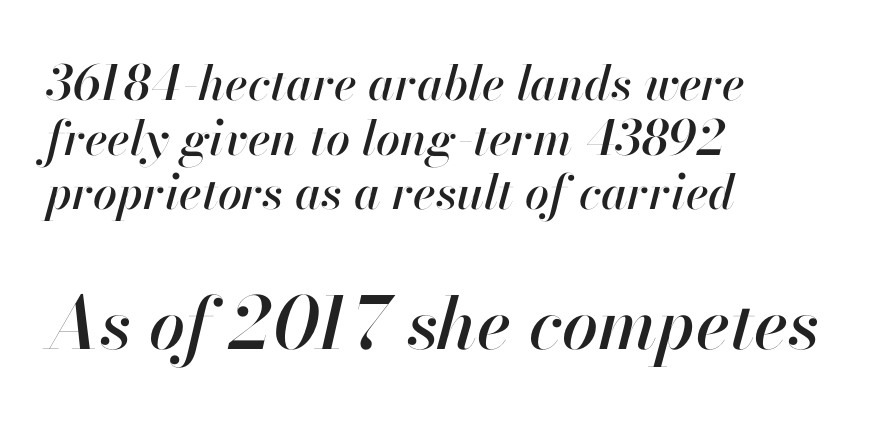
Q: Is the text italic (slanted)? A: Yes, it leans right by about 13 degrees.
Q: Is the text underlined? A: No.
Q: How is the paragraph aligned? A: Left-aligned.
Q: Is the spacing between letters normal or unusually wide? A: Normal.
Q: Is the spacing between lines tight, normal or loose? A: Tight.
Q: Which block of text is set in a larger size, the first (top) or the second (bottom)? A: The second (bottom) one.
Q: Width (condensed, normal, or wide)? A: Normal.
Q: Stroke contrast? A: High.
Q: x-height? A: Small.
Q: Monospaced? A: No.
